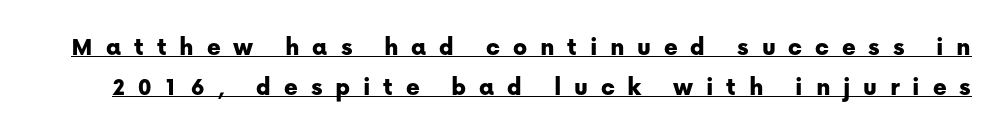
These lines sit exactly where default settings would place them. There is plenty of visible air inserted between adjacent glyphs. Has an underline been added? It has. Nope, not italic — everything's standing straight.
